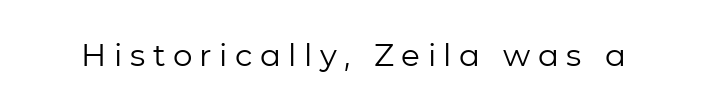
The image shows 31 px regular-weight sans-serif type, upright; set unusually wide letter spacing (+0.24 em), not underlined; low stroke contrast and a medium x-height.
